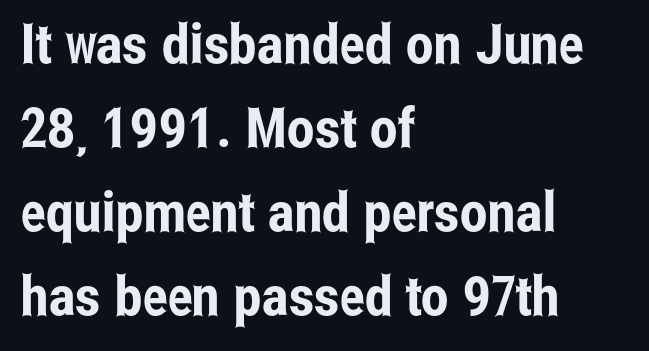
The image shows 55 px condensed sans-serif type, upright; set left-aligned, normal line spacing (1.53x), normal letter spacing, not underlined; low stroke contrast and a medium x-height.
